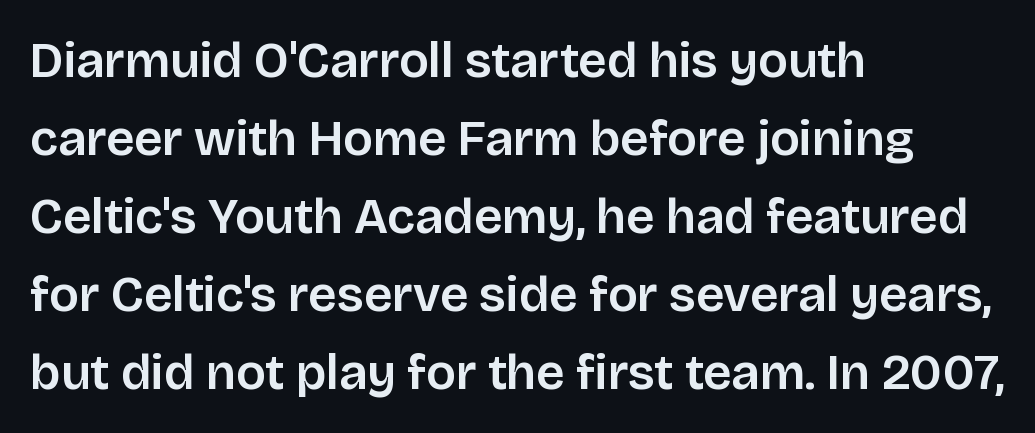
{"serif": "no", "italic": "no", "width": "normal", "stroke_contrast": "low", "x_height": "large", "monospaced": "no", "underline": "no", "align": "left", "line_spacing": "normal", "line_spacing_ratio": 1.56, "letter_spacing": "normal", "letter_spacing_em": 0.0, "glyph_px": 50}
